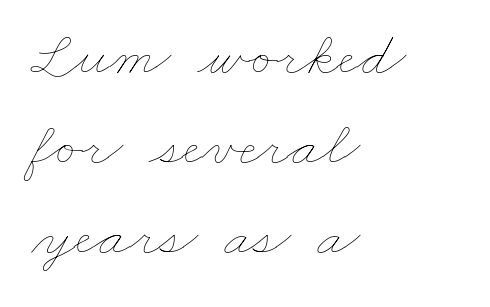
Q: Is the text bold? A: No.
Q: Is the text underlined? A: No.
Q: How is the paragraph aligned? A: Left-aligned.
Q: Is the spacing between letters normal or unusually wide? A: Normal.
Q: Is the spacing between lines tight, normal or loose? A: Normal.
Q: Width (condensed, normal, or wide)? A: Wide.
Q: Stroke contrast? A: Low.
Q: x-height? A: Small.
Q: Monospaced? A: No.
